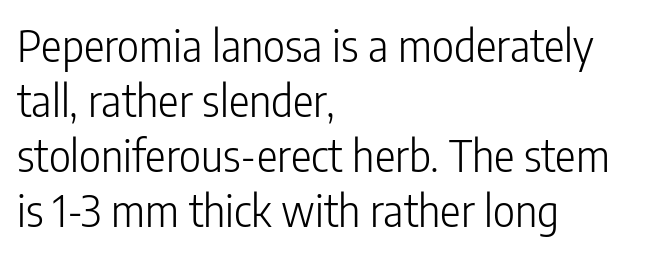
The image shows 43 px light, condensed sans-serif type, upright; set left-aligned, normal line spacing (1.28x), normal letter spacing, not underlined; low stroke contrast and a medium x-height.
